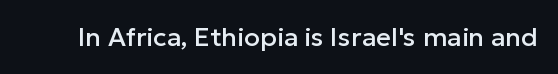
{"italic": "no", "underline": "no", "letter_spacing": "normal", "letter_spacing_em": 0.0, "glyph_px": 26}
